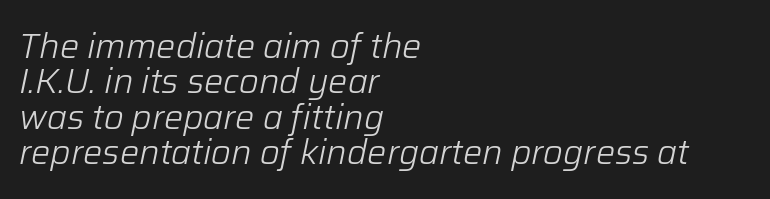
The image shows 34 px light type, italic (leaning right); set left-aligned, tight line spacing (1.04x), normal letter spacing, not underlined; low stroke contrast and a medium x-height.
